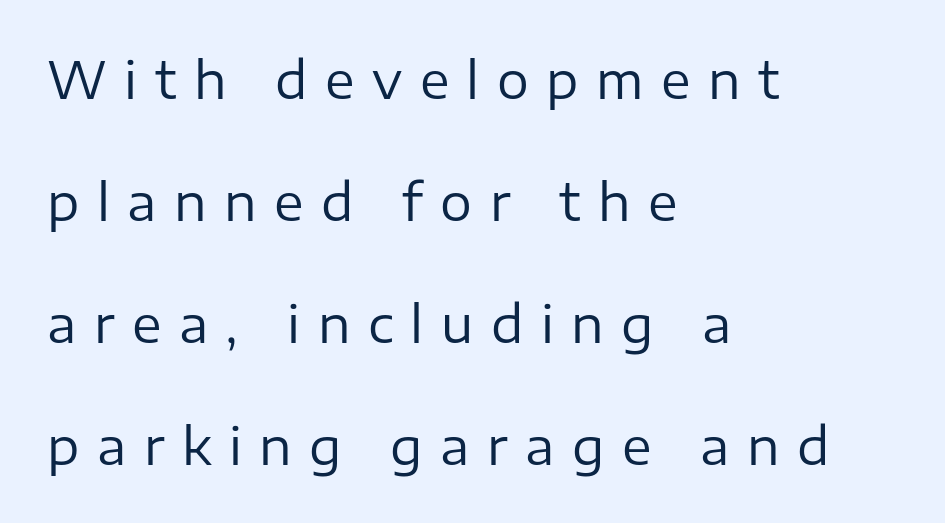
The image shows 50 px regular-weight sans-serif type, upright; set left-aligned, loose line spacing (2.44x), unusually wide letter spacing (+0.35 em), not underlined; low stroke contrast and a medium x-height.
